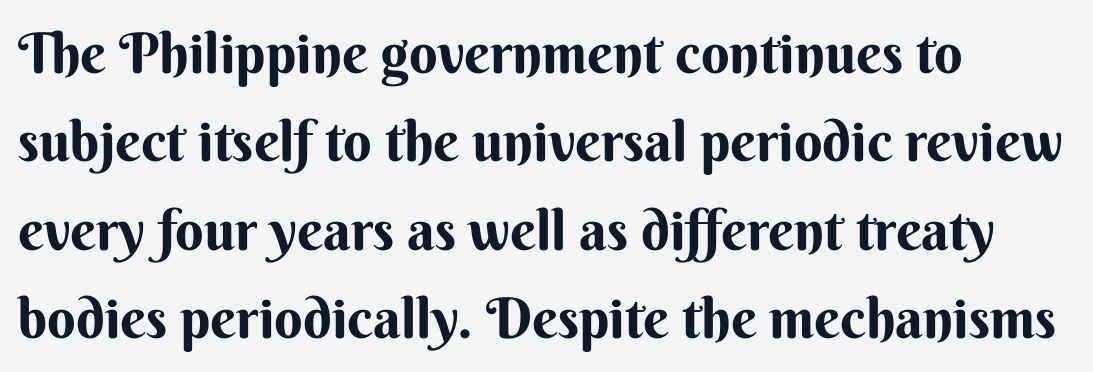
Q: Is the text bold? A: Yes.
Q: Is the text italic (slanted)? A: No, it is upright.
Q: Is the typeface a serif or a sans-serif typeface? A: Sans-serif.
Q: Is the text underlined? A: No.
Q: How is the paragraph aligned? A: Left-aligned.
Q: Is the spacing between letters normal or unusually wide? A: Normal.
Q: Is the spacing between lines tight, normal or loose? A: Normal.
Q: Width (condensed, normal, or wide)? A: Normal.
Q: Stroke contrast? A: Medium.
Q: x-height? A: Small.
Q: Monospaced? A: No.
